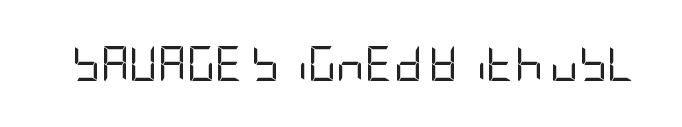
The typography opts for an upright posture over an oblique one. Check the space under the baseline: it is left empty. What kind of face is this? One without serifs — a sans. The passage shown is not bold in any degree. The letters sit at their default tracking, neither squeezed nor spread.
